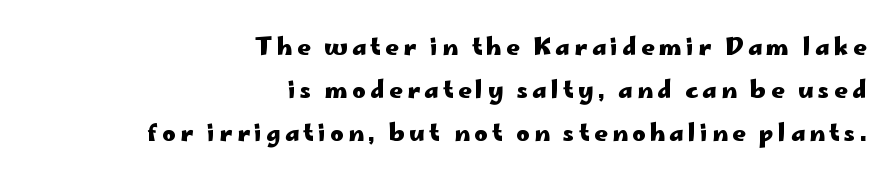
The image shows 23 px bold type, upright; set right-aligned, line spacing 1.87x, not underlined.
